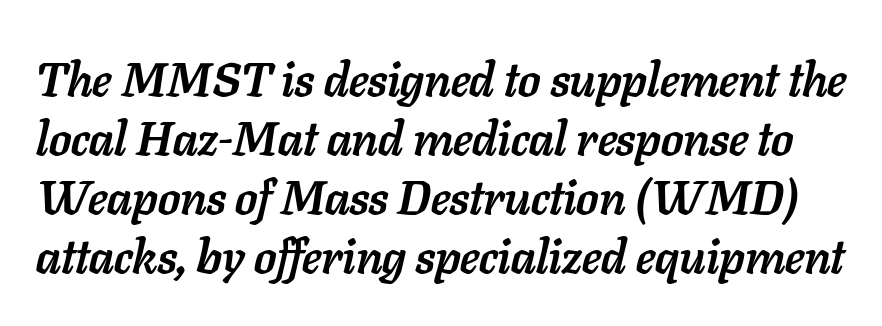
{"italic": "yes", "lean": "right", "slant_degrees": 11, "bold": "yes", "weight": "semibold", "width": "normal", "stroke_contrast": "low", "x_height": "medium", "monospaced": "no", "underline": "no", "line_spacing_ratio": 1.23, "letter_spacing": "normal", "letter_spacing_em": 0.0, "glyph_px": 48}
